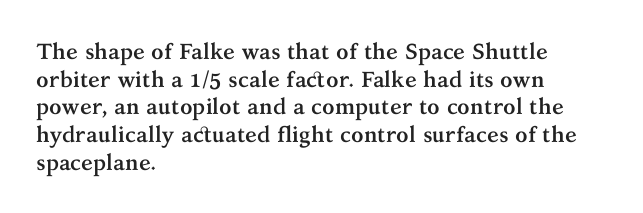
These words are printed bold, with thick strokes throughout. The string is rendered with underlining switched off. What's the leading like? Ordinary, nothing unusual. Tracking value appears to be zero — textbook default spacing. This rendering uses left alignment, leaving the right contour irregular. Every stem runs plumb, perpendicular to the baseline.
